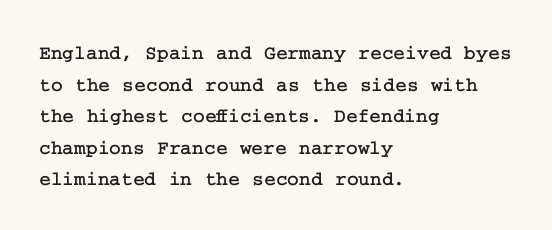
The image shows 20 px text type, upright; set left-aligned, normal line spacing (1.58x), normal letter spacing, not underlined.
